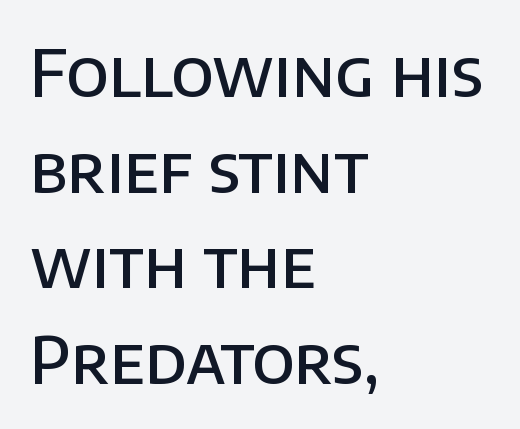
The image shows 65 px semibold sans-serif type, upright; set left-aligned, normal line spacing (1.47x), normal letter spacing, not underlined; low stroke contrast and a large x-height.
